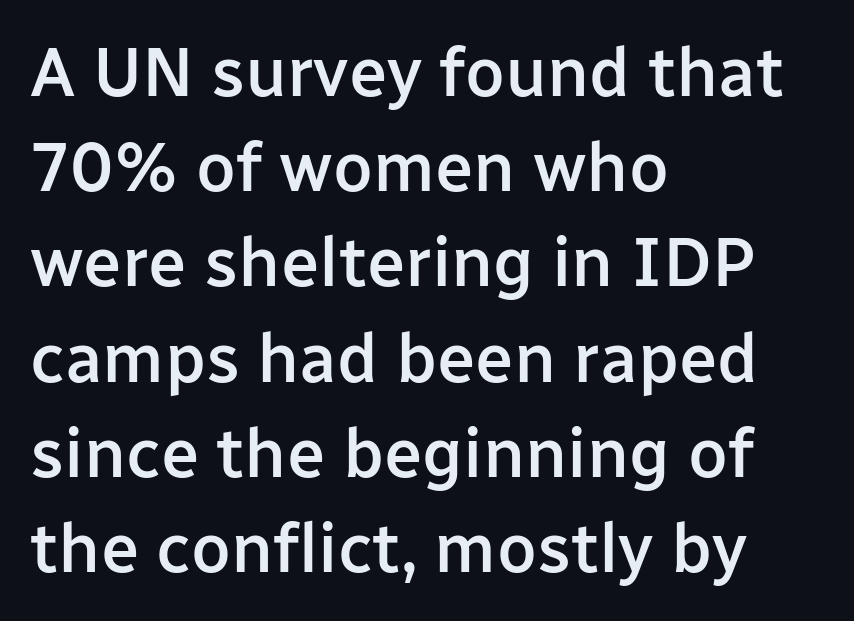
{"serif": "no", "italic": "no", "bold": "semi", "weight": "semibold", "width": "normal", "stroke_contrast": "low", "x_height": "medium", "monospaced": "no", "underline": "no", "align": "left", "line_spacing": "normal", "line_spacing_ratio": 1.38, "letter_spacing": "normal", "letter_spacing_em": 0.0, "glyph_px": 69}
